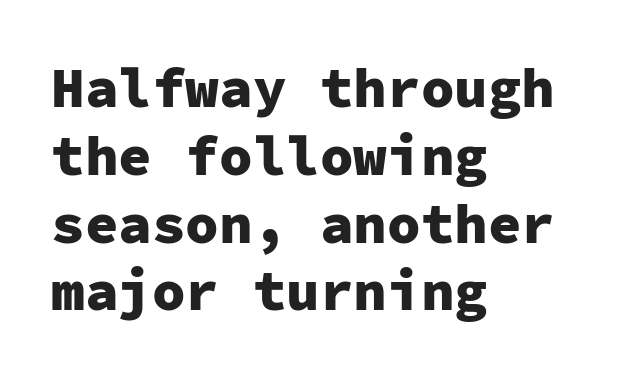
The image shows 56 px heavy sans-serif type, upright, monospaced; set left-aligned, line spacing 1.21x, normal letter spacing, not underlined; low stroke contrast and a medium x-height.
